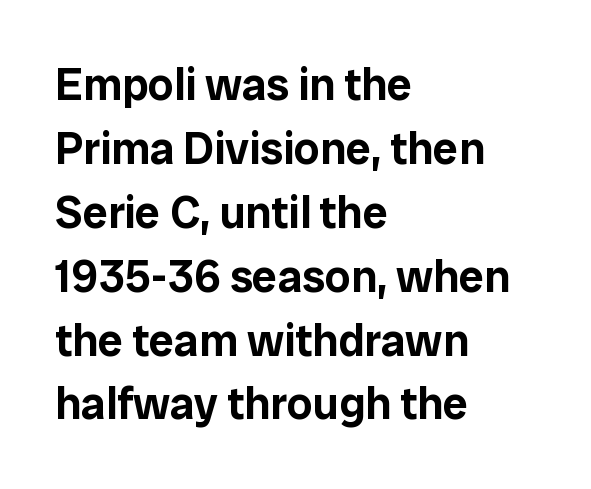
Q: Is the text italic (slanted)? A: No, it is upright.
Q: Is the typeface a serif or a sans-serif typeface? A: Sans-serif.
Q: Is the text underlined? A: No.
Q: How is the paragraph aligned? A: Left-aligned.
Q: Is the spacing between letters normal or unusually wide? A: Normal.
Q: Is the spacing between lines tight, normal or loose? A: Normal.
Q: Width (condensed, normal, or wide)? A: Normal.
Q: Stroke contrast? A: Low.
Q: x-height? A: Medium.
Q: Monospaced? A: No.
